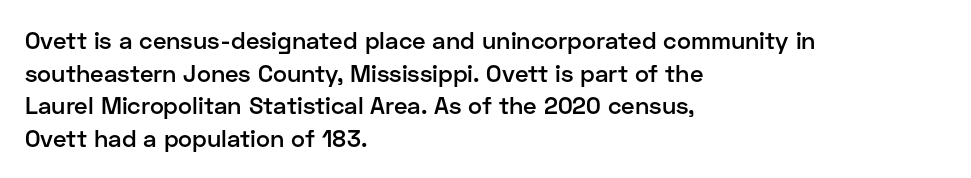
{"italic": "no", "bold": "semi", "underline": "no", "align": "left", "line_spacing": "normal", "line_spacing_ratio": 1.36, "letter_spacing": "normal", "letter_spacing_em": 0.0, "glyph_px": 24}
